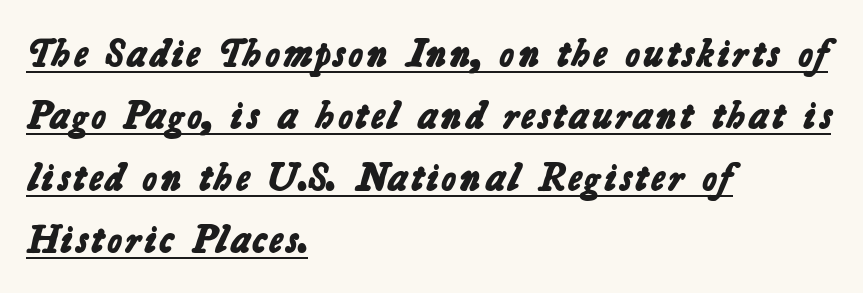
Q: Is the text bold? A: Yes.
Q: Is the typeface a serif or a sans-serif typeface? A: Sans-serif.
Q: Is the text underlined? A: Yes.
Q: How is the paragraph aligned? A: Left-aligned.
Q: Is the spacing between letters normal or unusually wide? A: Normal.
Q: Is the spacing between lines tight, normal or loose? A: Normal.
Q: Width (condensed, normal, or wide)? A: Normal.
Q: Stroke contrast? A: Low.
Q: x-height? A: Medium.
Q: Monospaced? A: No.
